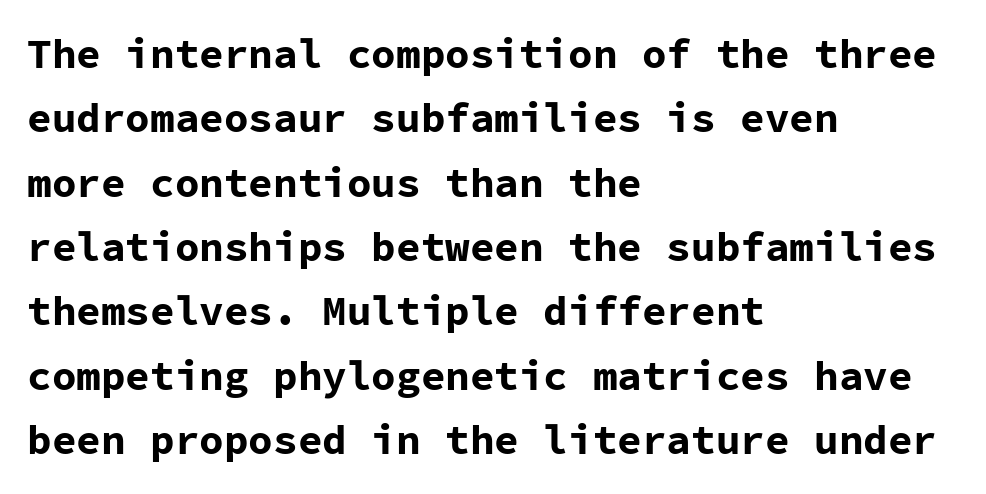
{"serif": "no", "italic": "no", "bold": "yes", "weight": "bold", "width": "normal", "stroke_contrast": "low", "x_height": "medium", "monospaced": "yes", "underline": "no", "align": "left", "line_spacing": "normal", "line_spacing_ratio": 1.57, "letter_spacing": "normal", "letter_spacing_em": 0.0, "glyph_px": 41}
